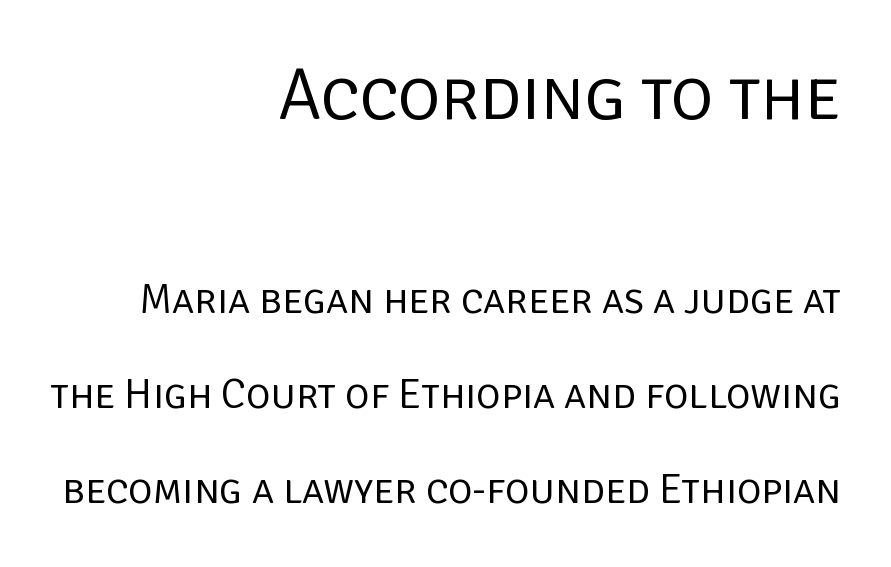
The image shows 73 px regular-weight sans-serif type, upright; set right-aligned, loose line spacing (2.26x), normal letter spacing, not underlined; the first (top) block is 1.74x larger; low stroke contrast and a large x-height.
